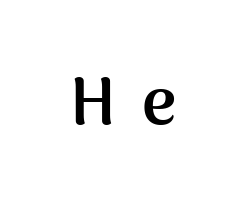
Look at the stroke-to-counter ratio: heavy, a bold. Letterform terminals end flat and unadorned throughout the passage. The type is letterspaced generously, with wide tracking. The typography opts for an upright posture over an oblique one.
